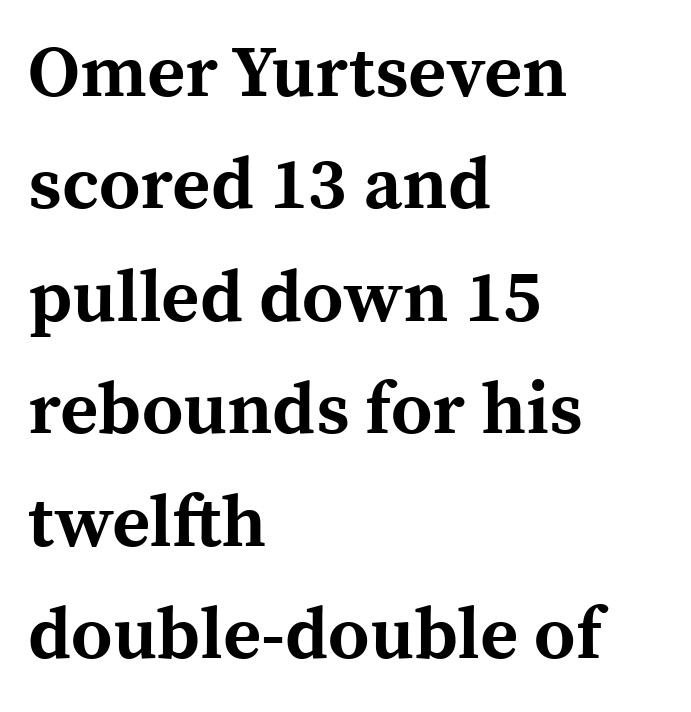
The image shows 73 px bold serif type, upright; set left-aligned, normal line spacing (1.54x), normal letter spacing, not underlined; a medium x-height.
